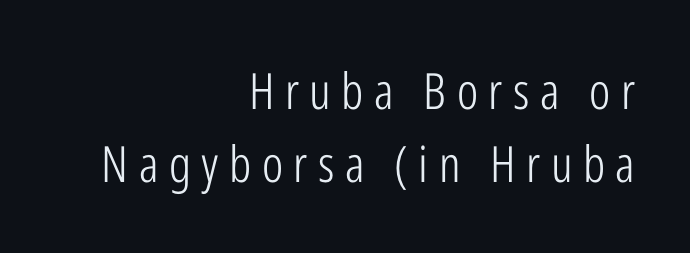
Q: Is the text bold? A: No.
Q: Is the text italic (slanted)? A: No, it is upright.
Q: Is the typeface a serif or a sans-serif typeface? A: Sans-serif.
Q: Is the text underlined? A: No.
Q: How is the paragraph aligned? A: Right-aligned.
Q: Is the spacing between letters normal or unusually wide? A: Unusually wide.
Q: Is the spacing between lines tight, normal or loose? A: Normal.
Q: Width (condensed, normal, or wide)? A: Condensed.
Q: Stroke contrast? A: Low.
Q: x-height? A: Medium.
Q: Monospaced? A: No.
